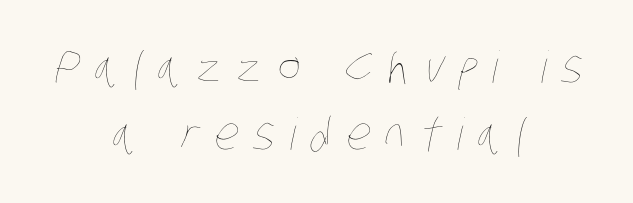
The image shows 44 px thin, condensed type; set centered, normal line spacing (1.53x), unusually wide letter spacing (+0.34 em), not underlined; low stroke contrast and a large x-height.
